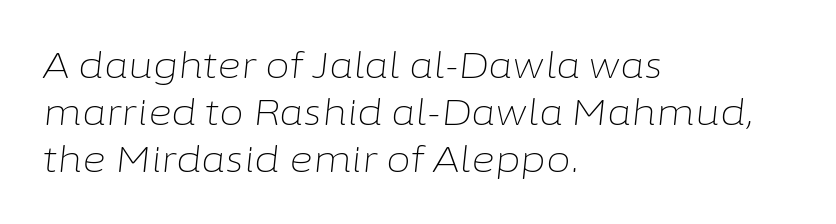
{"italic": "yes", "lean": "right", "slant_degrees": 6, "bold": "no", "weight": "light", "width": "normal", "stroke_contrast": "low", "x_height": "medium", "monospaced": "no", "underline": "no", "align": "left", "line_spacing": "normal", "line_spacing_ratio": 1.3, "letter_spacing": "normal", "letter_spacing_em": 0.0, "glyph_px": 36}
